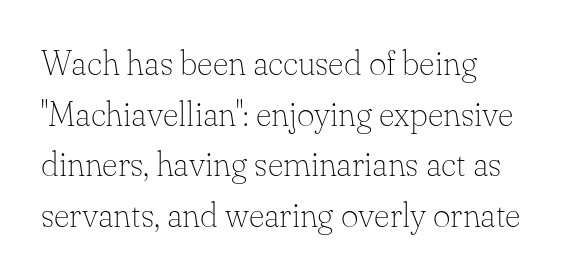
Q: Is the text bold? A: No.
Q: Is the text italic (slanted)? A: No, it is upright.
Q: Is the typeface a serif or a sans-serif typeface? A: Serif.
Q: Is the text underlined? A: No.
Q: How is the paragraph aligned? A: Left-aligned.
Q: Is the spacing between letters normal or unusually wide? A: Normal.
Q: Is the spacing between lines tight, normal or loose? A: Normal.
Q: Width (condensed, normal, or wide)? A: Normal.
Q: Stroke contrast? A: Low.
Q: x-height? A: Small.
Q: Monospaced? A: No.
